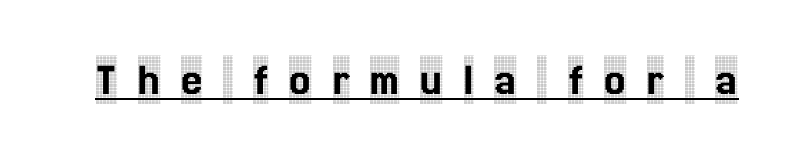
Q: Is the text italic (slanted)? A: No, it is upright.
Q: Is the typeface a serif or a sans-serif typeface? A: Serif.
Q: Is the text underlined? A: Yes.
Q: Is the spacing between letters normal or unusually wide? A: Unusually wide.
Q: Width (condensed, normal, or wide)? A: Condensed.
Q: x-height? A: Large.
Q: Monospaced? A: No.
